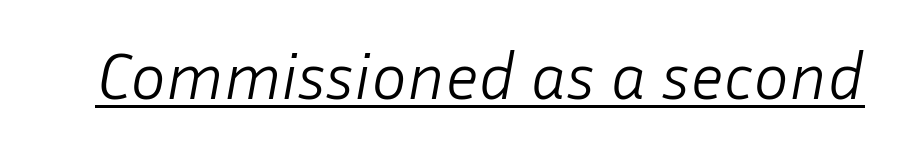
Q: Is the text bold? A: No.
Q: Is the text italic (slanted)? A: Yes, it leans right by about 10 degrees.
Q: Is the text underlined? A: Yes.
Q: Is the spacing between letters normal or unusually wide? A: Normal.
Q: Width (condensed, normal, or wide)? A: Normal.
Q: Stroke contrast? A: Low.
Q: x-height? A: Medium.
Q: Monospaced? A: No.
